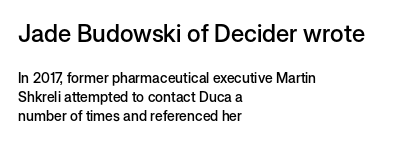
The image shows 24 px text type, upright; set left-aligned, normal line spacing (1.34x), normal letter spacing, not underlined; the first (top) block is 1.71x larger.
